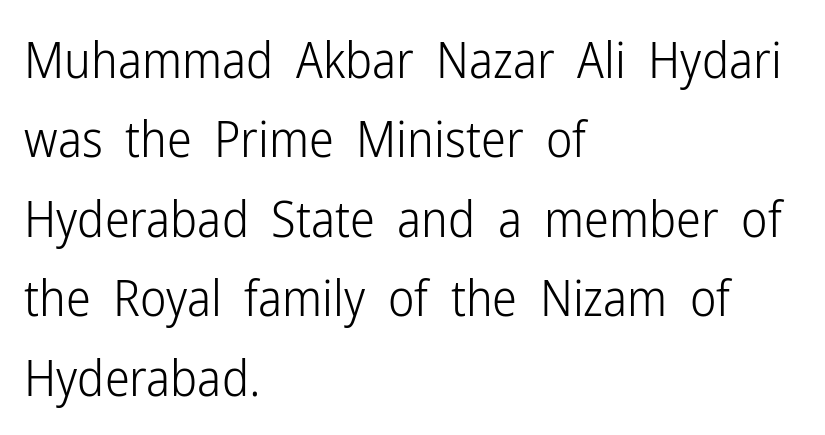
The image shows 50 px light, condensed sans-serif type, upright; set left-aligned, normal line spacing (1.59x), normal letter spacing, not underlined; low stroke contrast and a medium x-height.
